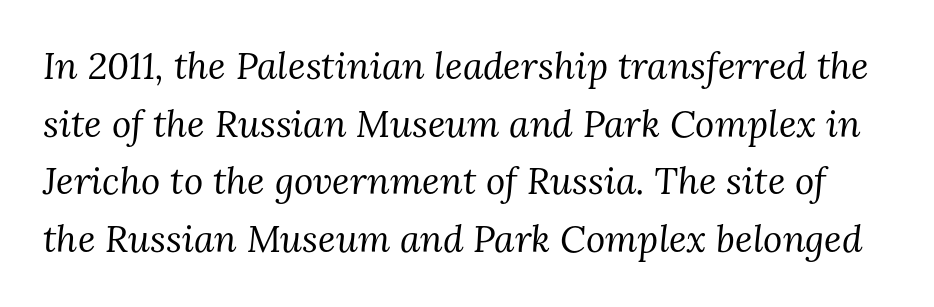
Looks like regular typesetting: each glyph gets only the width it needs. A typesetter would mark this as italic. Vertical spacing — default. Underlining? Definitely not there. The rendering shows small feet on the letterforms — a serif design.
